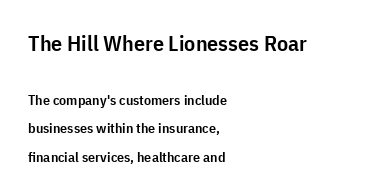
The image shows 22 px text type, upright; set left-aligned, loose line spacing (2.02x), normal letter spacing, not underlined; the first (top) block is 1.57x larger.
